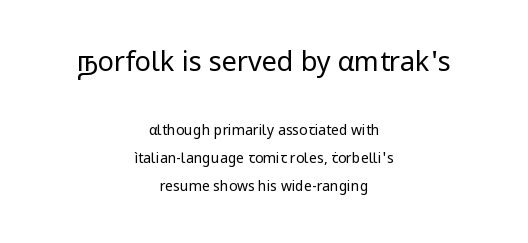
Q: Is the text bold? A: No.
Q: Is the text italic (slanted)? A: No, it is upright.
Q: Is the text underlined? A: No.
Q: How is the paragraph aligned? A: Centered.
Q: Is the spacing between letters normal or unusually wide? A: Normal.
Q: Is the spacing between lines tight, normal or loose? A: Loose.
Q: Which block of text is set in a larger size, the first (top) or the second (bottom)? A: The first (top) one.
